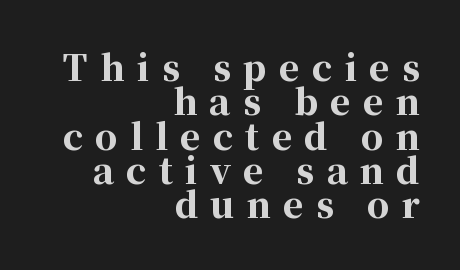
{"serif": "yes", "italic": "no", "bold": "yes", "weight": "bold", "width": "normal", "stroke_contrast": "high", "x_height": "medium", "monospaced": "no", "underline": "no", "align": "right", "line_spacing": "tight", "line_spacing_ratio": 0.98, "letter_spacing": "wide", "letter_spacing_em": 0.35, "glyph_px": 35}
